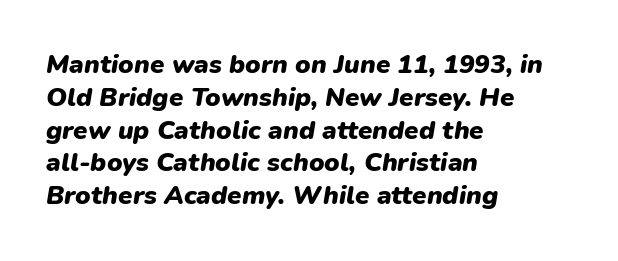
The image shows 26 px bold type, italic (leaning right); set left-aligned, normal line spacing (1.26x), normal letter spacing, not underlined.
